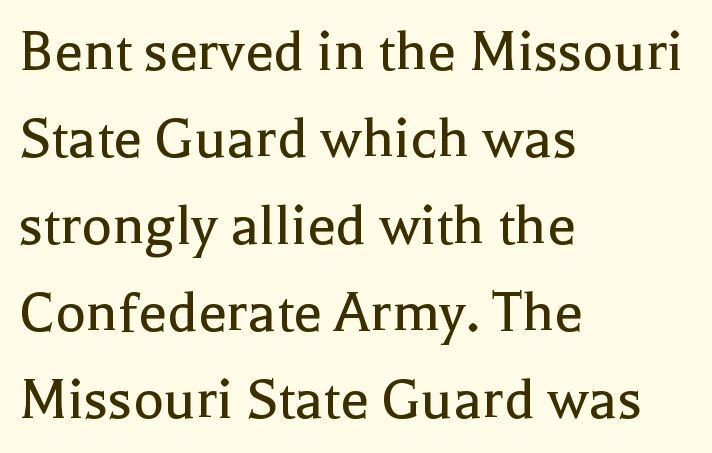
Stems here are at most as thick as an everyday book face. Do the letters lean? They stand straight. Descenders are the only things crossing below the line. Proportional: the letters do not fall into vertical columns.
